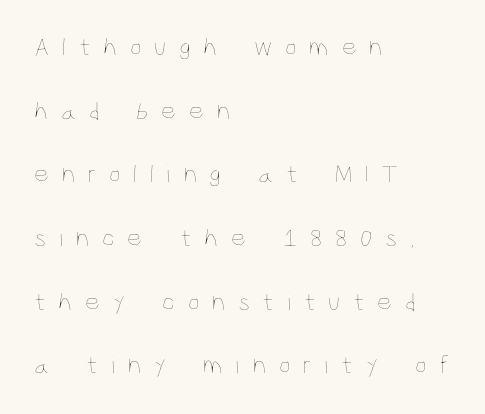
{"italic": "no", "bold": "no", "underline": "no", "align": "left", "line_spacing": "loose", "line_spacing_ratio": 2.45, "letter_spacing": "wide", "letter_spacing_em": 0.49, "glyph_px": 26}
